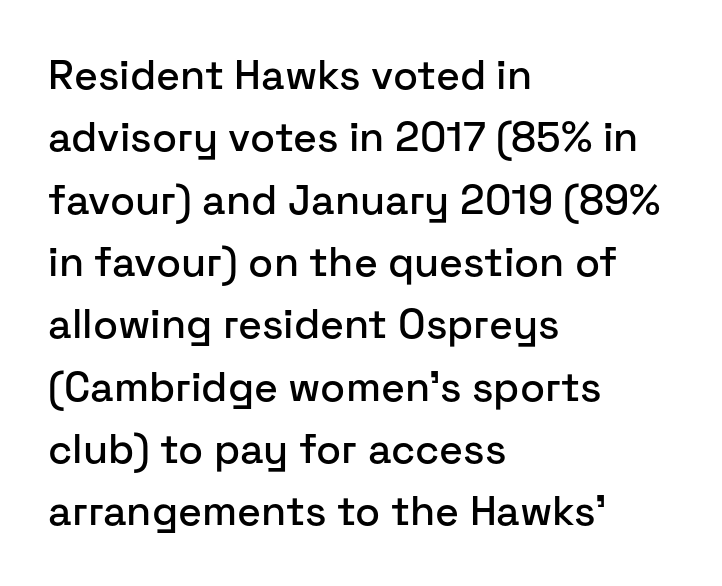
The image shows 41 px sans-serif type, upright; set left-aligned, normal line spacing (1.52x), normal letter spacing, not underlined; low stroke contrast and a medium x-height.
